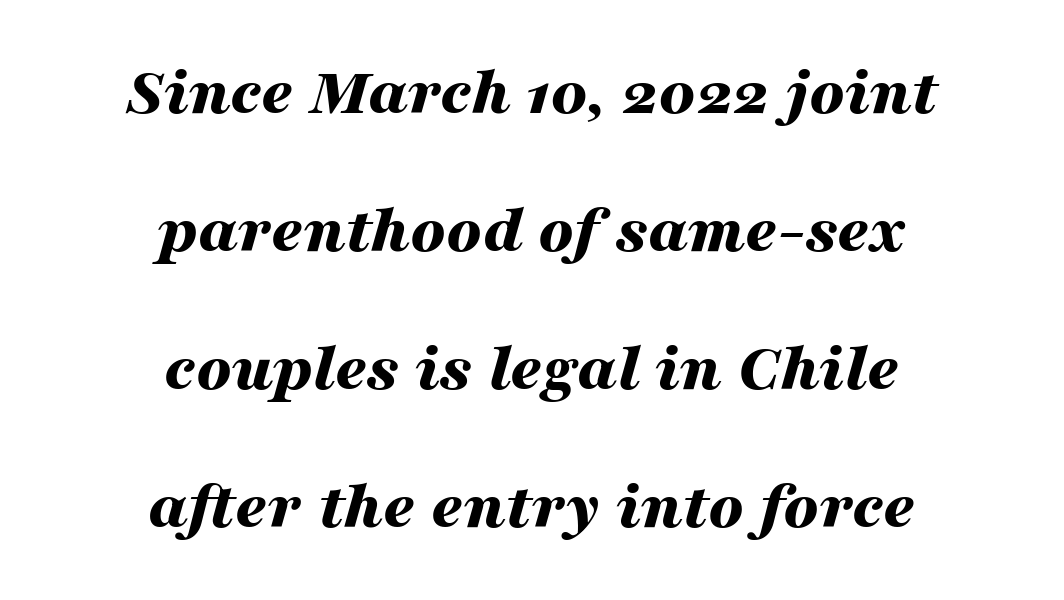
Q: Is the text bold? A: Yes.
Q: Is the text italic (slanted)? A: Yes, it leans right by about 16 degrees.
Q: Is the text underlined? A: No.
Q: How is the paragraph aligned? A: Centered.
Q: Is the spacing between letters normal or unusually wide? A: Normal.
Q: Is the spacing between lines tight, normal or loose? A: Loose.
Q: Width (condensed, normal, or wide)? A: Wide.
Q: Stroke contrast? A: Medium.
Q: x-height? A: Medium.
Q: Monospaced? A: No.
